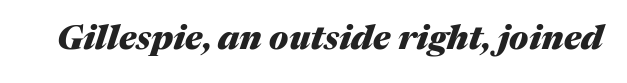
{"italic": "yes", "lean": "right", "slant_degrees": 17, "bold": "yes", "weight": "heavy", "width": "normal", "stroke_contrast": "medium", "x_height": "medium", "monospaced": "no", "underline": "no", "letter_spacing": "normal", "letter_spacing_em": 0.0, "glyph_px": 34}
